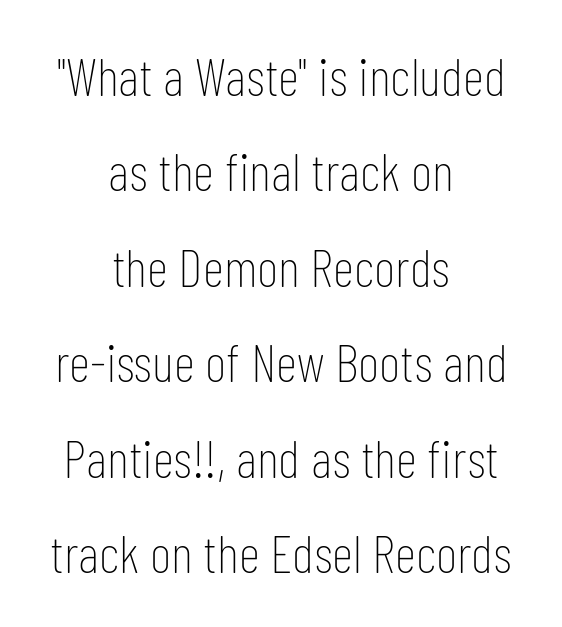
{"serif": "no", "italic": "no", "bold": "no", "weight": "thin", "width": "condensed", "stroke_contrast": "low", "x_height": "medium", "monospaced": "no", "underline": "no", "align": "center", "line_spacing_ratio": 1.8, "letter_spacing": "normal", "letter_spacing_em": 0.0, "glyph_px": 53}
